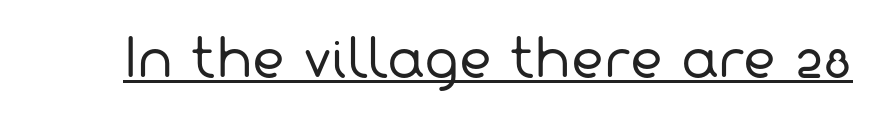
Q: Is the text bold? A: No.
Q: Is the typeface a serif or a sans-serif typeface? A: Sans-serif.
Q: Is the text underlined? A: Yes.
Q: Is the spacing between letters normal or unusually wide? A: Normal.
Q: Width (condensed, normal, or wide)? A: Normal.
Q: Stroke contrast? A: Low.
Q: x-height? A: Medium.
Q: Monospaced? A: No.
